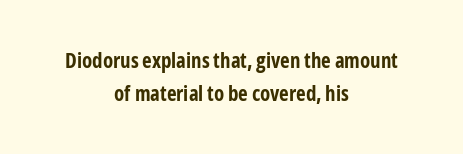
The image shows 21 px bold type, upright; set centered, normal line spacing (1.58x), normal letter spacing, not underlined.
